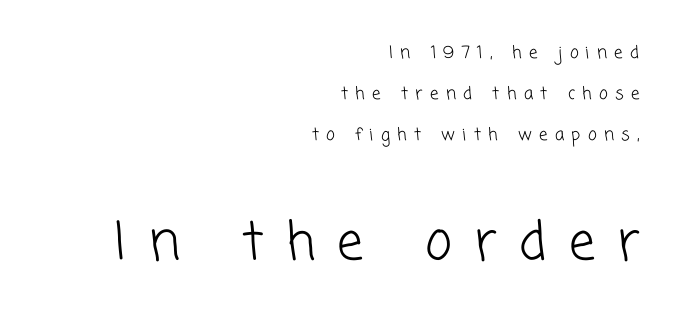
{"serif": "no", "bold": "no", "weight": "light", "width": "normal", "stroke_contrast": "low", "x_height": "medium", "monospaced": "no", "underline": "no", "align": "right", "line_spacing": "loose", "line_spacing_ratio": 2.41, "letter_spacing": "wide", "letter_spacing_em": 0.43, "larger_block": "second", "size_ratio": 3.06, "glyph_px": 52}
